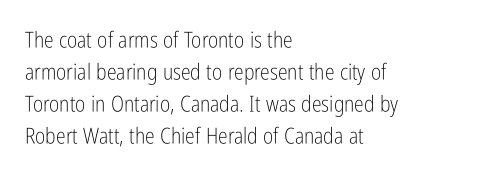
Q: Is the text bold? A: No.
Q: Is the text italic (slanted)? A: No, it is upright.
Q: Is the text underlined? A: No.
Q: How is the paragraph aligned? A: Left-aligned.
Q: Is the spacing between letters normal or unusually wide? A: Normal.
Q: Is the spacing between lines tight, normal or loose? A: Normal.
